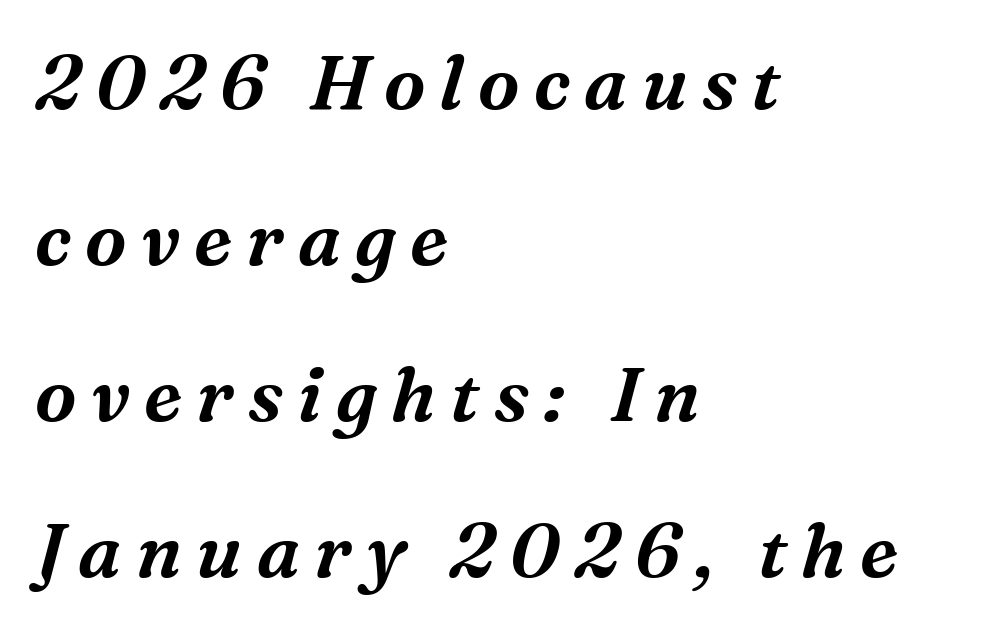
The image shows 75 px serif type, italic (leaning right); set left-aligned, loose line spacing (2.08x), not underlined; medium stroke contrast and a medium x-height.
